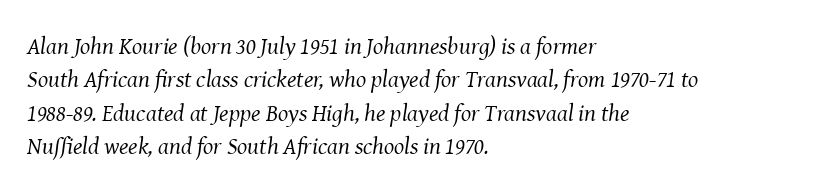
Q: Is the text bold? A: No.
Q: Is the text italic (slanted)? A: Yes, it leans right by about 8 degrees.
Q: Is the text underlined? A: No.
Q: How is the paragraph aligned? A: Left-aligned.
Q: Is the spacing between letters normal or unusually wide? A: Normal.
Q: Is the spacing between lines tight, normal or loose? A: Normal.
